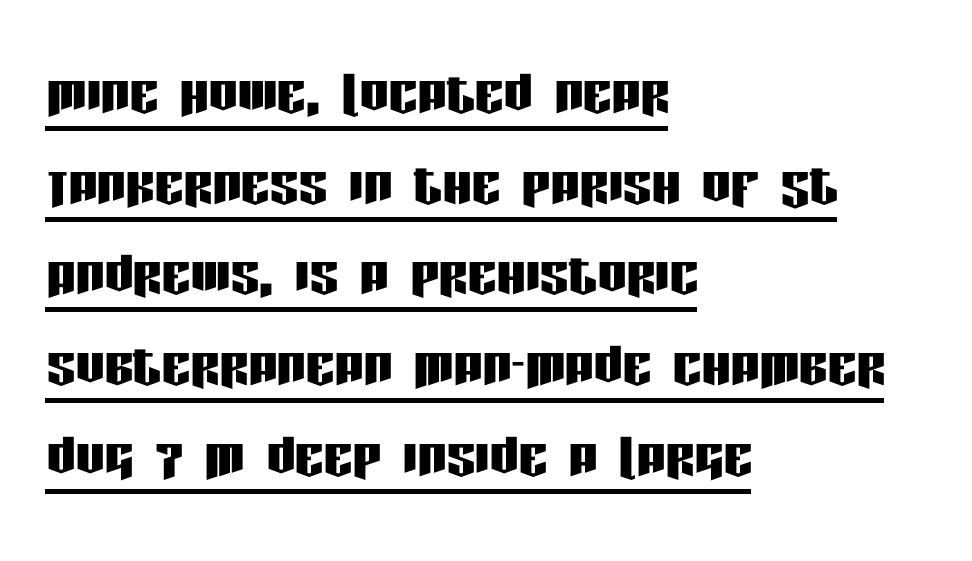
Characters remain perfectly vertical along every line. Compared with typical body copy, the letter spacing here is the same. A classic flush-left, rag-right setting is used for this passage. Font category for this specimen: sans-serif.
